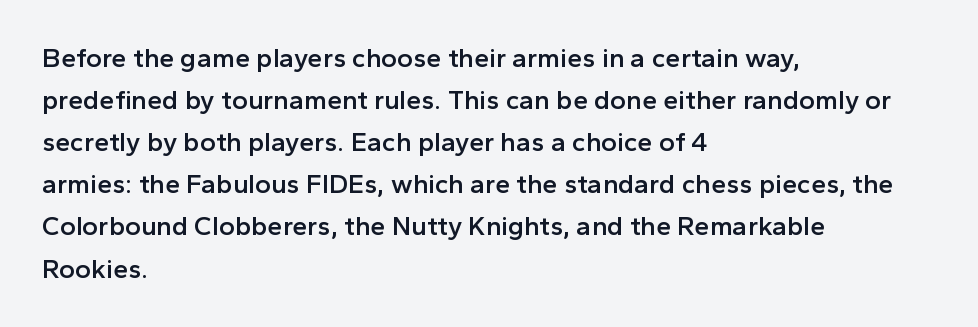
The image shows 27 px text type, upright; set left-aligned, normal line spacing (1.56x), normal letter spacing, not underlined.
